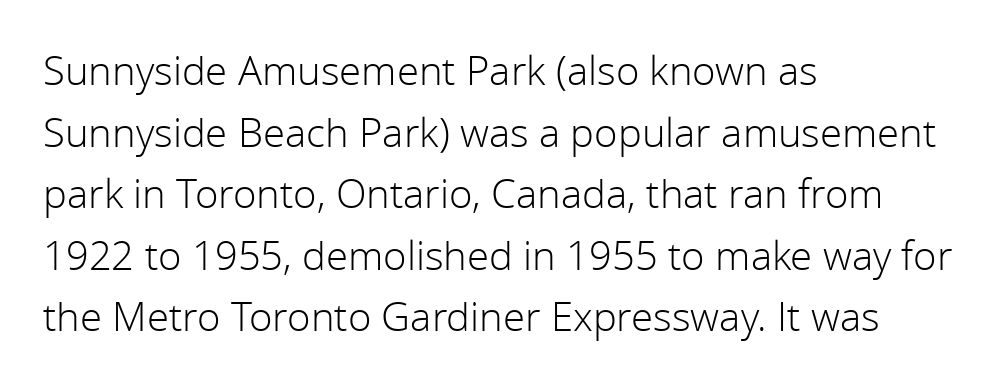
{"serif": "no", "italic": "no", "bold": "no", "weight": "light", "width": "normal", "stroke_contrast": "low", "x_height": "medium", "monospaced": "no", "underline": "no", "align": "left", "line_spacing": "normal", "line_spacing_ratio": 1.54, "letter_spacing": "normal", "letter_spacing_em": 0.0, "glyph_px": 40}
